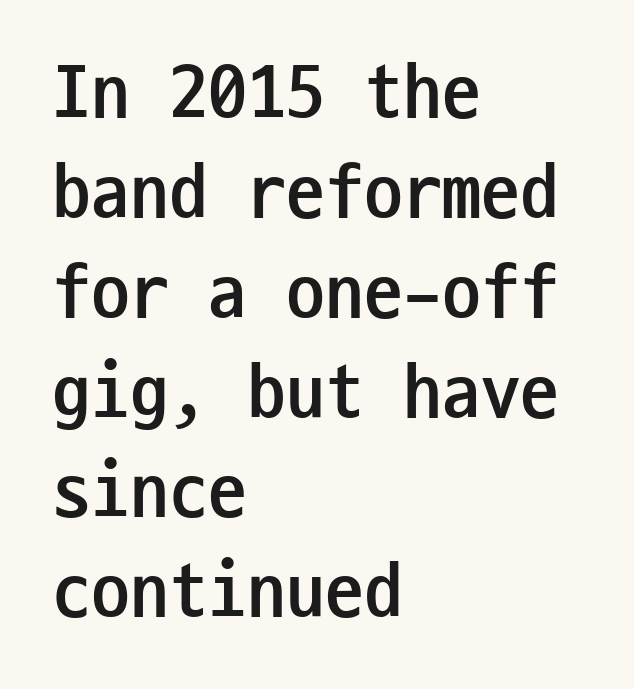
Q: Is the text bold? A: Yes.
Q: Is the text italic (slanted)? A: No, it is upright.
Q: Is the typeface a serif or a sans-serif typeface? A: Sans-serif.
Q: Is the text underlined? A: No.
Q: How is the paragraph aligned? A: Left-aligned.
Q: Is the spacing between letters normal or unusually wide? A: Normal.
Q: Is the spacing between lines tight, normal or loose? A: Normal.
Q: Width (condensed, normal, or wide)? A: Condensed.
Q: Stroke contrast? A: Low.
Q: x-height? A: Medium.
Q: Monospaced? A: Yes.
